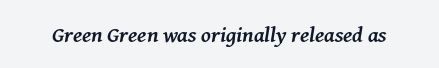
The passage shown is emphatically bold. Descenders are the only things crossing below the line. Between one letter and the next there's only the usual sliver of space. When letters slant like this, we call the style italic.
